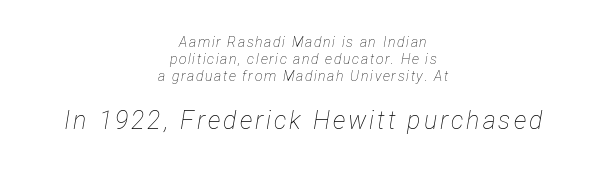
{"italic": "yes", "lean": "right", "slant_degrees": 12, "bold": "no", "underline": "no", "align": "center", "line_spacing_ratio": 1.21, "larger_block": "second", "size_ratio": 1.79, "glyph_px": 25}
